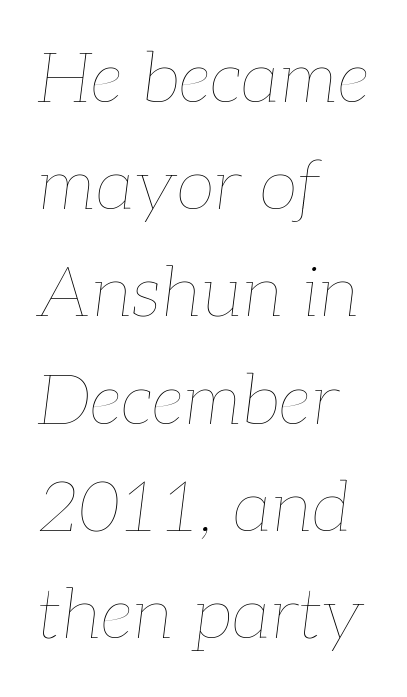
{"italic": "yes", "lean": "right", "slant_degrees": 7, "bold": "no", "weight": "thin", "width": "normal", "stroke_contrast": "low", "x_height": "medium", "monospaced": "no", "underline": "no", "align": "left", "line_spacing": "normal", "line_spacing_ratio": 1.51, "letter_spacing": "normal", "letter_spacing_em": 0.0, "glyph_px": 71}
